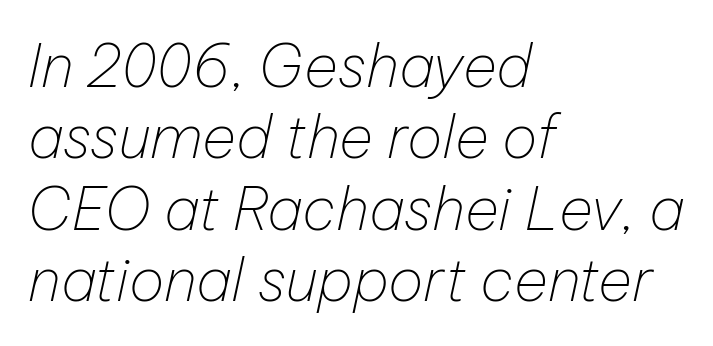
Q: Is the text bold? A: No.
Q: Is the text italic (slanted)? A: Yes, it leans right by about 12 degrees.
Q: Is the text underlined? A: No.
Q: How is the paragraph aligned? A: Left-aligned.
Q: Is the spacing between letters normal or unusually wide? A: Normal.
Q: Width (condensed, normal, or wide)? A: Normal.
Q: Stroke contrast? A: Low.
Q: x-height? A: Medium.
Q: Monospaced? A: No.
